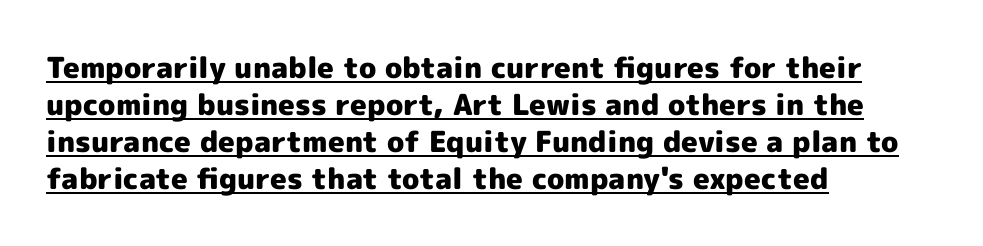
The image shows 29 px heavy sans-serif type, upright; set left-aligned, normal line spacing (1.28x), normal letter spacing, underlined; a medium x-height.
